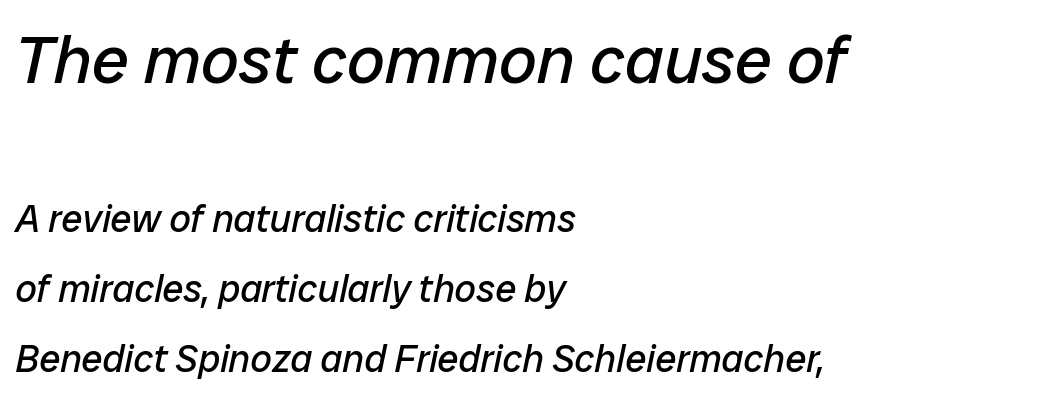
{"italic": "yes", "lean": "right", "slant_degrees": 12, "bold": "no", "weight": "regular", "width": "normal", "stroke_contrast": "low", "x_height": "medium", "monospaced": "no", "underline": "no", "align": "left", "line_spacing_ratio": 1.85, "letter_spacing": "normal", "letter_spacing_em": 0.0, "larger_block": "first", "size_ratio": 1.76, "glyph_px": 67}
